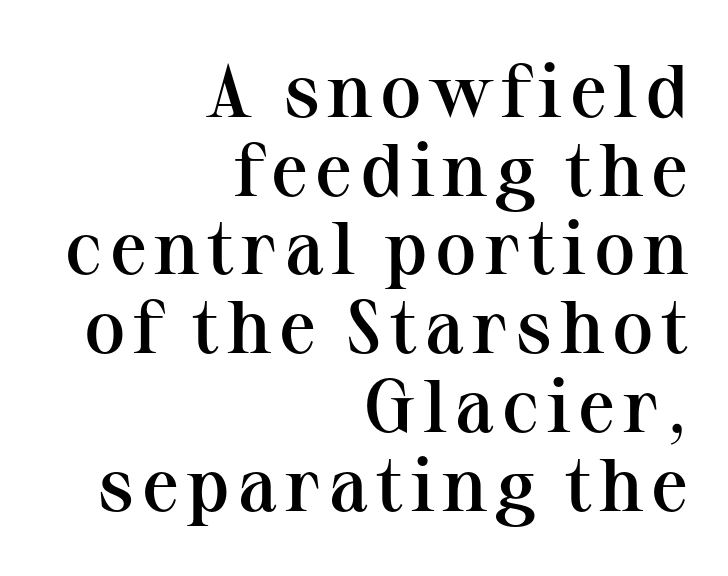
{"serif": "yes", "italic": "no", "bold": "semi", "weight": "semibold", "width": "normal", "stroke_contrast": "medium", "x_height": "medium", "monospaced": "no", "underline": "no", "align": "right", "line_spacing": "tight", "line_spacing_ratio": 1.05, "glyph_px": 75}
